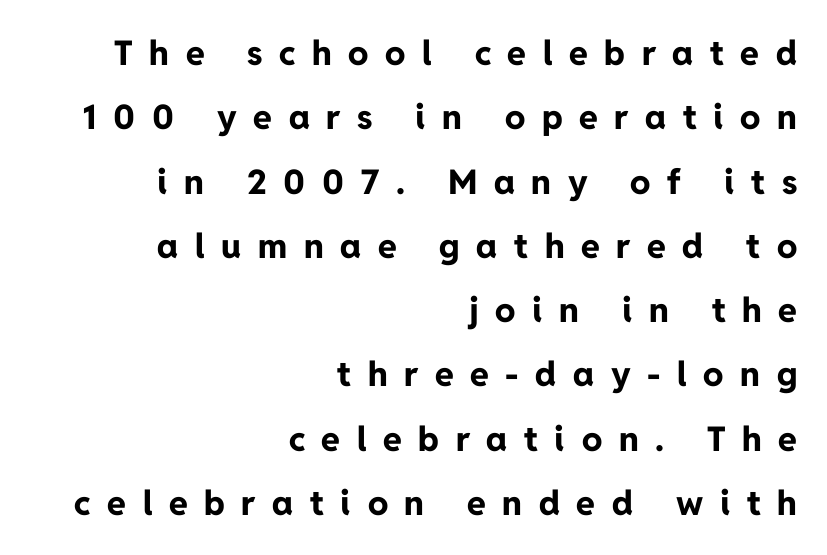
This sample is right-justified, so line beginnings fall wherever the words allow. Strokes here are thick enough to call this a true bold. Honestly, there is no underline to notice here at all. The type sits square on the baseline with zero lean. There is plenty of visible air inserted between adjacent glyphs.
